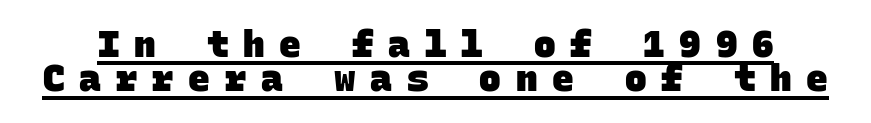
The image shows 36 px heavy sans-serif type, monospaced; set tight line spacing (0.95x), unusually wide letter spacing (+0.41 em), underlined; low stroke contrast and a large x-height.
